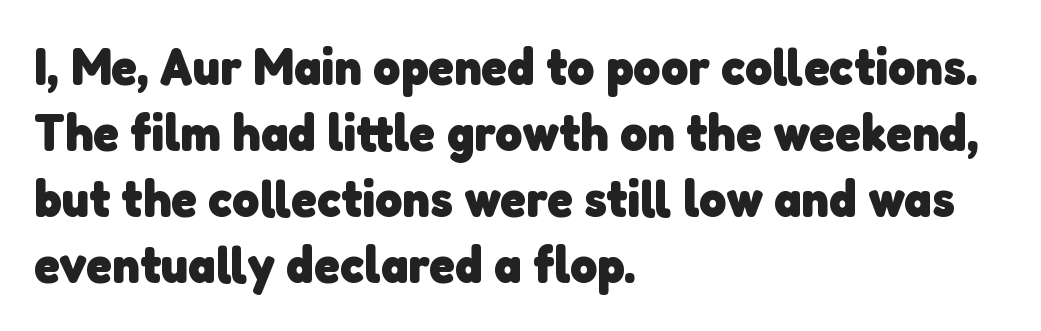
The space between consecutive lines is moderate. A student would call this left alignment; a typographer would say flush left, rag right. The rendering shows plain stroke endings on the letterforms — a sans-serif design. Pretty heavy lettering here — definitely bold. A clean baseline with only descenders dipping below it. Compared with typical body copy, the letter spacing here is the same.
